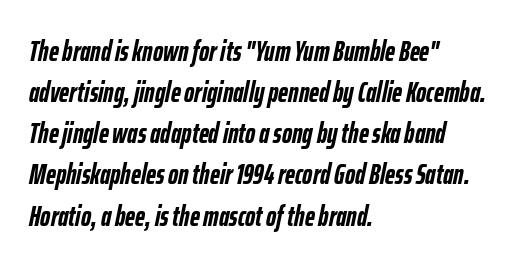
The image shows 28 px semibold, condensed type, italic (leaning right); set left-aligned, normal line spacing (1.47x), normal letter spacing, not underlined; low stroke contrast and a medium x-height.
